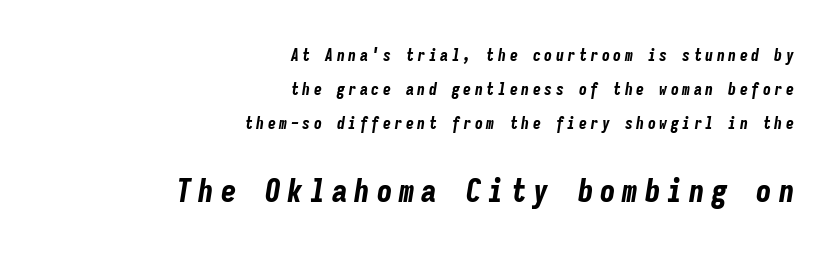
Q: Is the text bold? A: Yes.
Q: Is the text italic (slanted)? A: Yes, it leans right by about 9 degrees.
Q: Is the text underlined? A: No.
Q: How is the paragraph aligned? A: Right-aligned.
Q: Is the spacing between letters normal or unusually wide? A: Unusually wide.
Q: Is the spacing between lines tight, normal or loose? A: Loose.
Q: Which block of text is set in a larger size, the first (top) or the second (bottom)? A: The second (bottom) one.
Q: Width (condensed, normal, or wide)? A: Condensed.
Q: Stroke contrast? A: Low.
Q: x-height? A: Medium.
Q: Monospaced? A: Yes.
